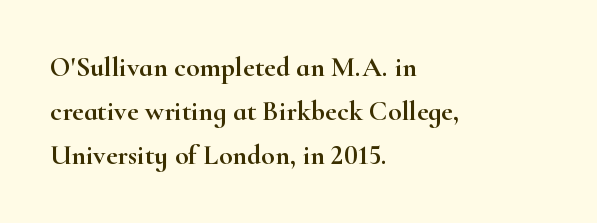
Q: Is the text italic (slanted)? A: No, it is upright.
Q: Is the typeface a serif or a sans-serif typeface? A: Serif.
Q: Is the text underlined? A: No.
Q: How is the paragraph aligned? A: Left-aligned.
Q: Is the spacing between letters normal or unusually wide? A: Normal.
Q: Is the spacing between lines tight, normal or loose? A: Normal.
Q: Width (condensed, normal, or wide)? A: Wide.
Q: Stroke contrast? A: High.
Q: x-height? A: Small.
Q: Monospaced? A: No.
